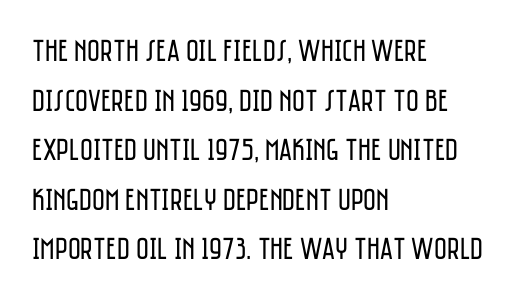
Line beginnings align vertically; line endings do not. The font's upright variant was chosen for this text. Does the type have serifs? No, each stem ends abruptly. These lines are rendered in a variable-pitch font.
